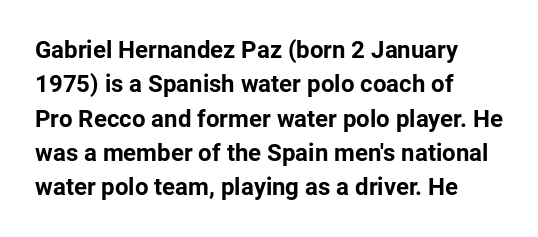
{"italic": "no", "bold": "yes", "underline": "no", "align": "left", "line_spacing": "normal", "line_spacing_ratio": 1.43, "letter_spacing": "normal", "letter_spacing_em": 0.0, "glyph_px": 24}
